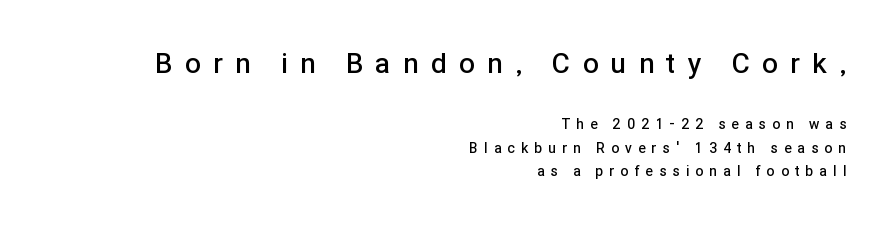
Q: Is the text bold? A: Semi-bold.
Q: Is the text italic (slanted)? A: No, it is upright.
Q: Is the typeface a serif or a sans-serif typeface? A: Sans-serif.
Q: Is the text underlined? A: No.
Q: How is the paragraph aligned? A: Right-aligned.
Q: Is the spacing between letters normal or unusually wide? A: Unusually wide.
Q: Is the spacing between lines tight, normal or loose? A: Normal.
Q: Which block of text is set in a larger size, the first (top) or the second (bottom)? A: The first (top) one.
Q: Width (condensed, normal, or wide)? A: Normal.
Q: Stroke contrast? A: Low.
Q: x-height? A: Medium.
Q: Monospaced? A: No.
